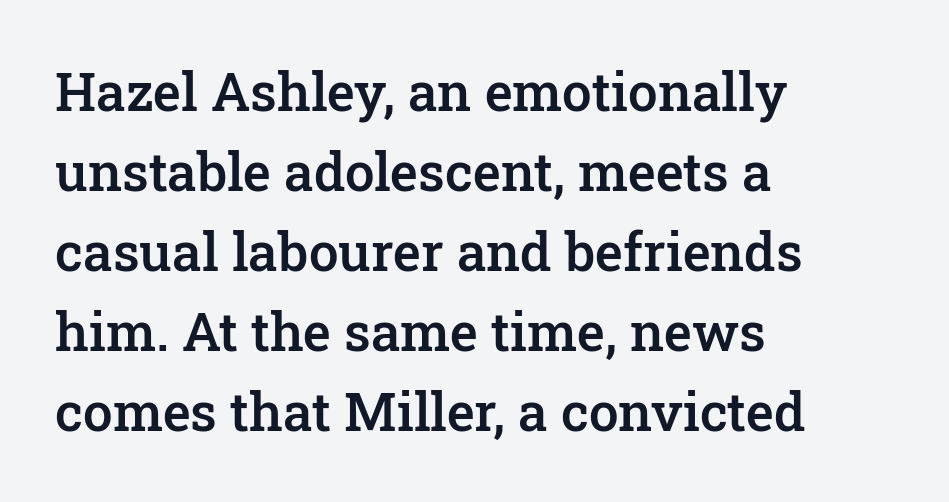
These lines are rendered in a variable-pitch font. Summary of weight: moderately heavy, a semibold. Notice how the stems are strictly vertical — no italics here. Serif or sans? Serif — the stroke terminals have little feet.
